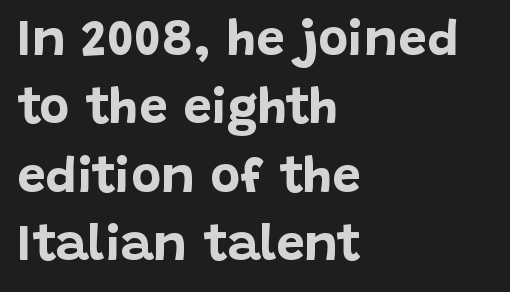
The image shows 51 px bold sans-serif type, upright; set left-aligned, normal line spacing (1.34x), normal letter spacing, not underlined; low stroke contrast and a large x-height.
